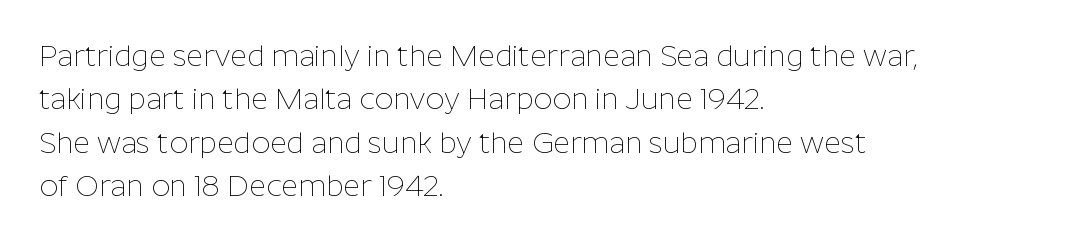
{"serif": "no", "italic": "no", "bold": "no", "weight": "thin", "width": "normal", "stroke_contrast": "low", "x_height": "medium", "monospaced": "no", "underline": "no", "align": "left", "line_spacing": "normal", "line_spacing_ratio": 1.5, "letter_spacing": "normal", "letter_spacing_em": 0.0, "glyph_px": 29}
